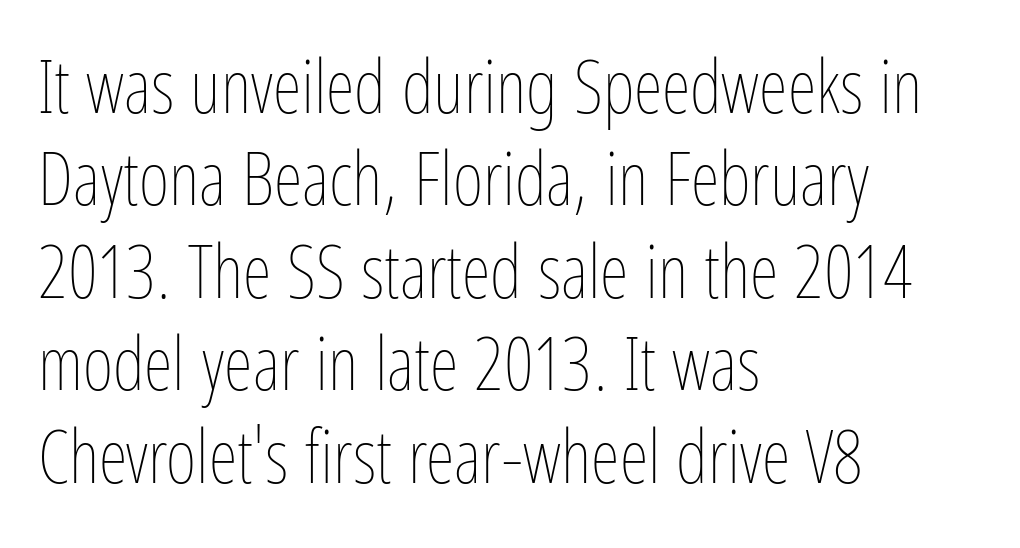
{"italic": "no", "bold": "no", "weight": "thin", "width": "condensed", "stroke_contrast": "low", "x_height": "medium", "monospaced": "no", "underline": "no", "align": "left", "line_spacing": "normal", "line_spacing_ratio": 1.25, "letter_spacing": "normal", "letter_spacing_em": 0.0, "glyph_px": 74}
